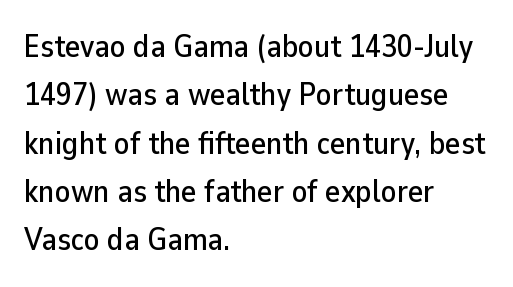
The image shows 32 px sans-serif type, upright; set left-aligned, normal line spacing (1.51x), normal letter spacing, not underlined; low stroke contrast and a medium x-height.
